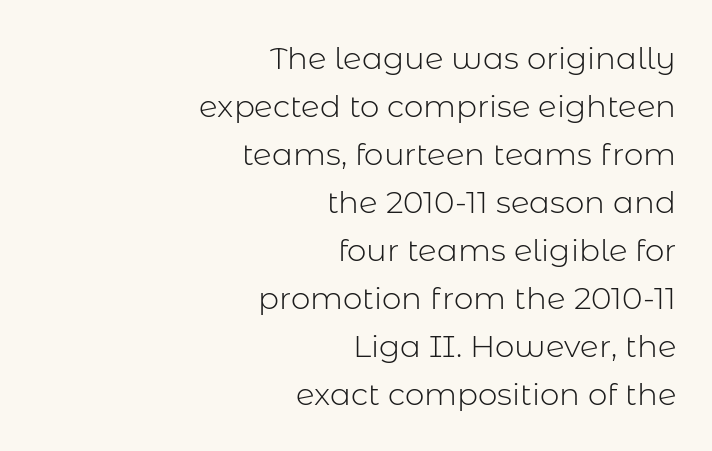
{"serif": "no", "italic": "no", "bold": "no", "weight": "light", "width": "normal", "stroke_contrast": "low", "x_height": "medium", "monospaced": "no", "underline": "no", "align": "right", "line_spacing": "normal", "line_spacing_ratio": 1.55, "letter_spacing": "normal", "letter_spacing_em": 0.0, "glyph_px": 31}
